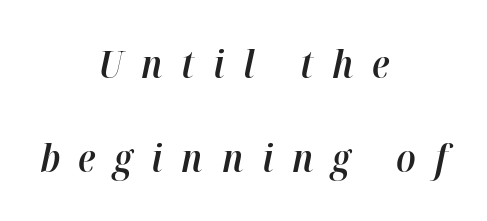
{"italic": "yes", "lean": "right", "slant_degrees": 12, "bold": "semi", "weight": "semibold", "width": "normal", "stroke_contrast": "high", "x_height": "medium", "monospaced": "no", "underline": "no", "align": "center", "line_spacing": "loose", "line_spacing_ratio": 2.47, "letter_spacing": "wide", "letter_spacing_em": 0.49, "glyph_px": 38}
